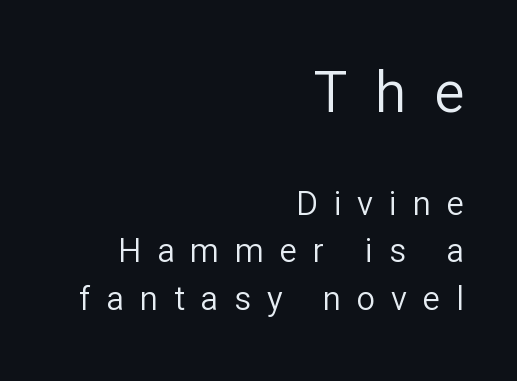
Nope, not italic — everything's standing straight. Is the block centered? No — it sits flush against the right margin. The letterforms sit at book weight or below. Between these two stacked blocks, the higher one wins on size.
